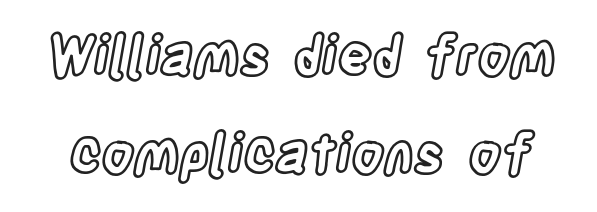
You could not count columns in this text — the font is proportionally spaced. Plain, unruled lines of type. Standard letterfit; no display-style spreading of the glyphs.
